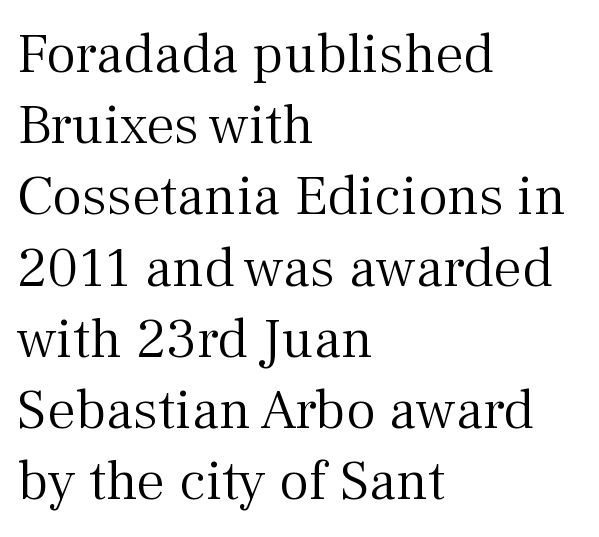
The image shows 57 px light serif type, upright; set left-aligned, normal line spacing (1.25x), normal letter spacing, not underlined; medium stroke contrast and a medium x-height.
